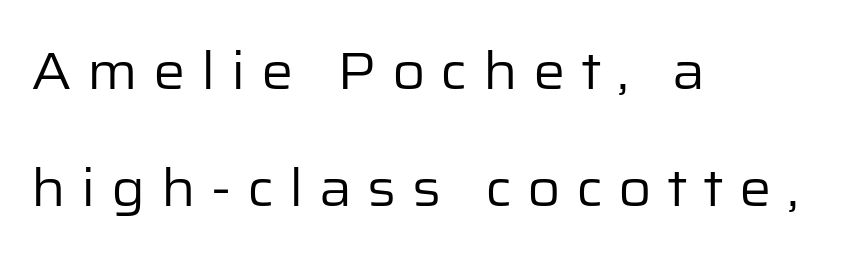
Characters follow at a spacing far wider than the type designer built in. Interline gaps are noticeably wide in this sample. Stroke mass is kept to a normal reading level or below. The characters display no serif detailing; their extremities are plain.
